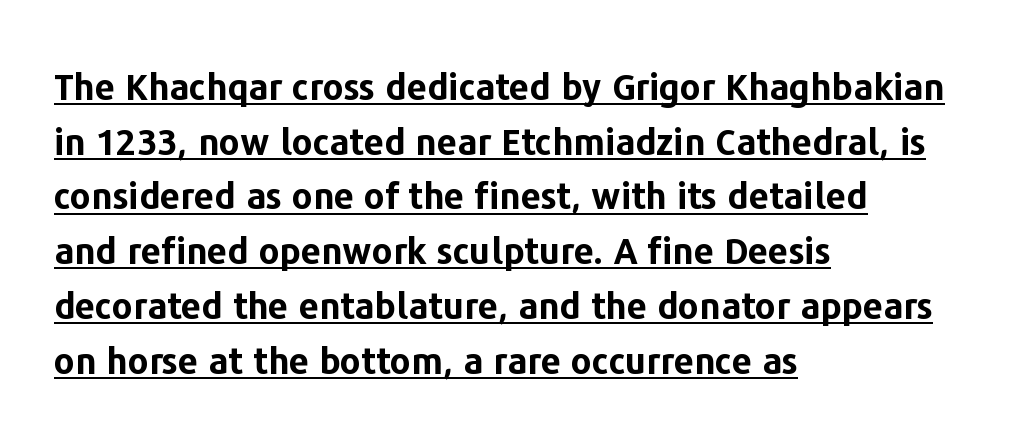
It's the straight-up-and-down kind of type. Leading matches the norm, producing a regular column. Heft: maximum for text — a bold. Note the varied advance widths — an 'i' is clearly narrower than an 'm'.
